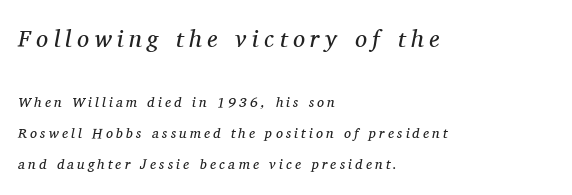
Q: Is the text bold? A: No.
Q: Is the text italic (slanted)? A: Yes, it leans right by about 11 degrees.
Q: Is the text underlined? A: No.
Q: How is the paragraph aligned? A: Left-aligned.
Q: Is the spacing between letters normal or unusually wide? A: Unusually wide.
Q: Is the spacing between lines tight, normal or loose? A: Loose.
Q: Which block of text is set in a larger size, the first (top) or the second (bottom)? A: The first (top) one.
